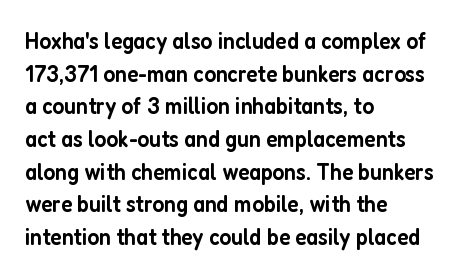
Q: Is the text bold? A: Semi-bold.
Q: Is the text italic (slanted)? A: No, it is upright.
Q: Is the text underlined? A: No.
Q: How is the paragraph aligned? A: Left-aligned.
Q: Is the spacing between letters normal or unusually wide? A: Normal.
Q: Is the spacing between lines tight, normal or loose? A: Normal.
